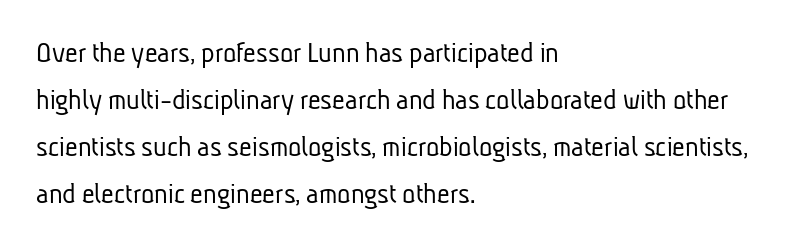
Q: Is the text bold? A: No.
Q: Is the typeface a serif or a sans-serif typeface? A: Sans-serif.
Q: Is the text underlined? A: No.
Q: How is the paragraph aligned? A: Left-aligned.
Q: Is the spacing between letters normal or unusually wide? A: Normal.
Q: Is the spacing between lines tight, normal or loose? A: Normal.
Q: Width (condensed, normal, or wide)? A: Condensed.
Q: Stroke contrast? A: Low.
Q: x-height? A: Medium.
Q: Monospaced? A: No.
